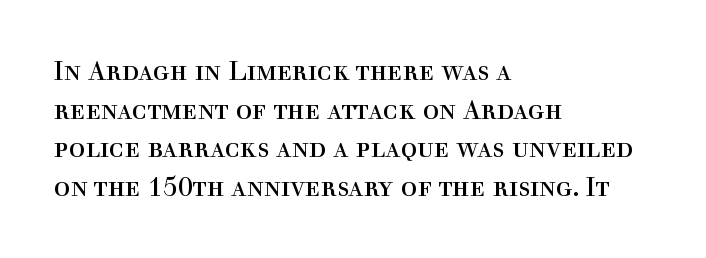
{"italic": "no", "bold": "no", "underline": "no", "align": "left", "line_spacing": "normal", "line_spacing_ratio": 1.43, "letter_spacing": "normal", "letter_spacing_em": 0.0, "glyph_px": 27}
